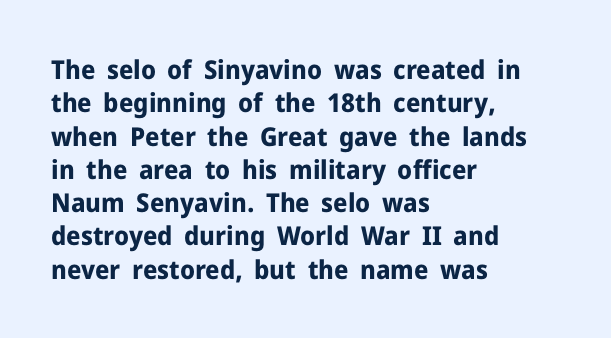
The image shows 26 px bold type, upright; set left-aligned, normal line spacing (1.28x), normal letter spacing, not underlined.
